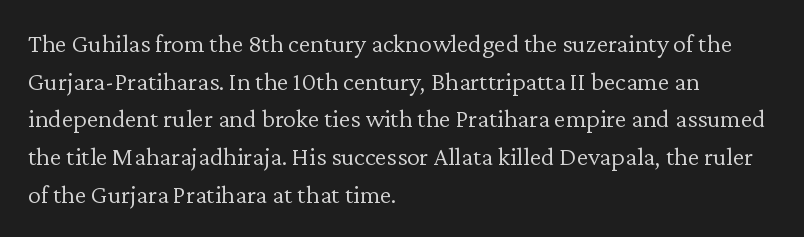
The image shows 26 px text type, upright; set left-aligned, normal line spacing (1.45x), normal letter spacing, not underlined.
